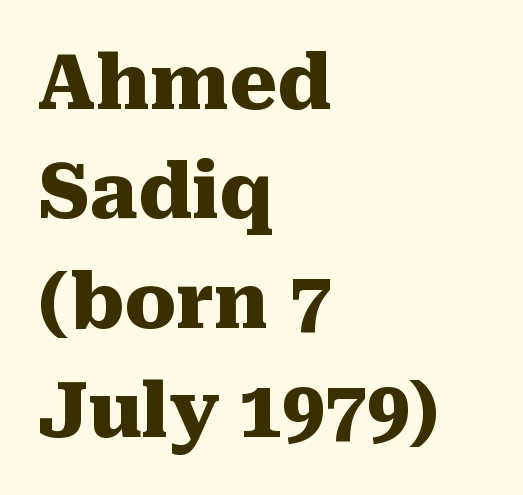
Q: Is the text bold? A: Yes.
Q: Is the text italic (slanted)? A: No, it is upright.
Q: Is the typeface a serif or a sans-serif typeface? A: Serif.
Q: Is the text underlined? A: No.
Q: How is the paragraph aligned? A: Left-aligned.
Q: Is the spacing between letters normal or unusually wide? A: Normal.
Q: Is the spacing between lines tight, normal or loose? A: Normal.
Q: Width (condensed, normal, or wide)? A: Normal.
Q: Stroke contrast? A: Medium.
Q: x-height? A: Medium.
Q: Monospaced? A: No.
